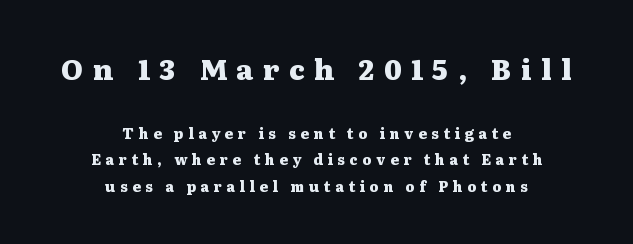
The image shows 28 px heavy, wide serif type, upright; set centered, line spacing 1.88x, unusually wide letter spacing (+0.34 em), not underlined; the first (top) block is 2.0x larger; medium stroke contrast and a medium x-height.
